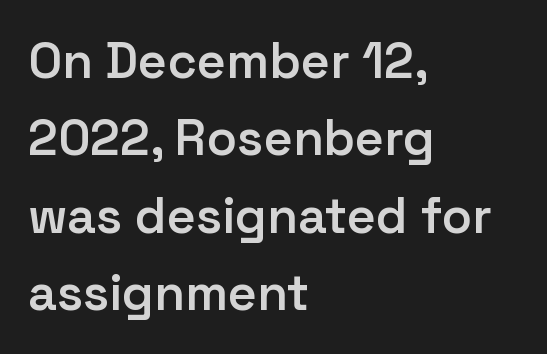
{"serif": "no", "italic": "no", "bold": "semi", "weight": "semibold", "width": "normal", "stroke_contrast": "low", "x_height": "medium", "monospaced": "no", "underline": "no", "align": "left", "line_spacing": "normal", "line_spacing_ratio": 1.55, "letter_spacing": "normal", "letter_spacing_em": 0.0, "glyph_px": 50}
